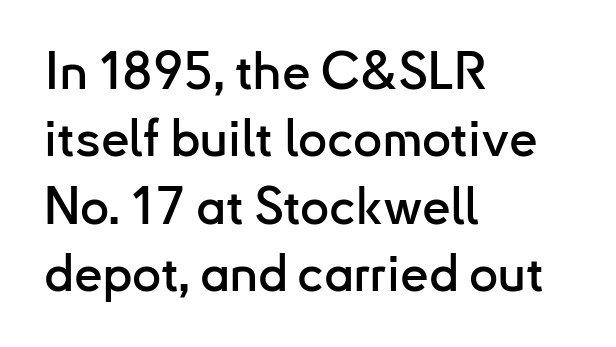
Q: Is the text italic (slanted)? A: No, it is upright.
Q: Is the typeface a serif or a sans-serif typeface? A: Sans-serif.
Q: Is the text underlined? A: No.
Q: How is the paragraph aligned? A: Left-aligned.
Q: Is the spacing between letters normal or unusually wide? A: Normal.
Q: Is the spacing between lines tight, normal or loose? A: Normal.
Q: Width (condensed, normal, or wide)? A: Normal.
Q: Stroke contrast? A: Low.
Q: x-height? A: Small.
Q: Monospaced? A: No.
